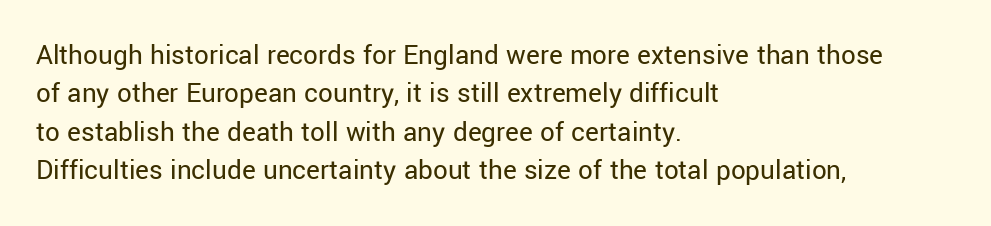
{"serif": "no", "italic": "no", "bold": "no", "weight": "regular", "width": "normal", "stroke_contrast": "low", "x_height": "medium", "monospaced": "no", "underline": "no", "align": "left", "line_spacing": "normal", "line_spacing_ratio": 1.32, "letter_spacing": "normal", "letter_spacing_em": 0.0, "glyph_px": 29}
